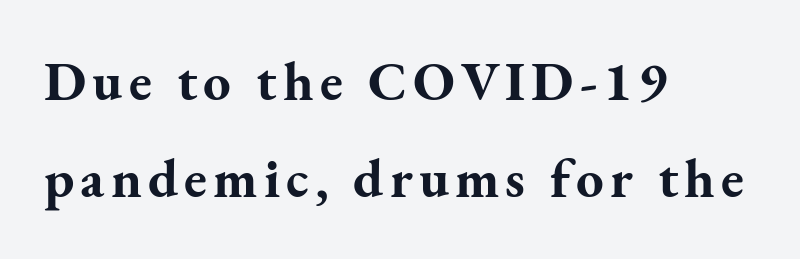
Q: Is the text bold? A: Yes.
Q: Is the text italic (slanted)? A: No, it is upright.
Q: Is the typeface a serif or a sans-serif typeface? A: Serif.
Q: Is the text underlined? A: No.
Q: How is the paragraph aligned? A: Left-aligned.
Q: Width (condensed, normal, or wide)? A: Normal.
Q: Stroke contrast? A: Medium.
Q: x-height? A: Small.
Q: Monospaced? A: No.
